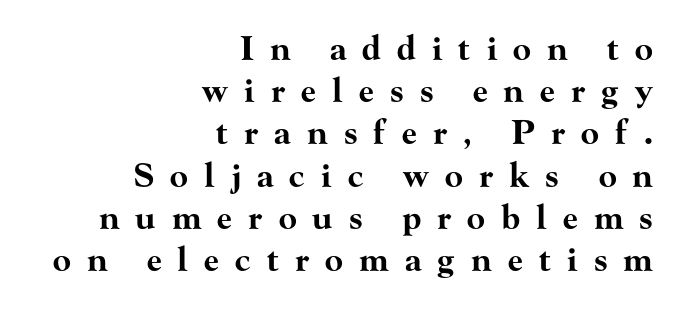
Nope, not italic — everything's standing straight. Normally led — the rows are evenly, conventionally spaced. Is this a fixed-width face? No — the glyphs have proportional, varying widths. The characters look thick and weighty, a clear bold. This rendering widens character spacing well past its baseline value. A student would call this right alignment; a typographer would say flush right, rag left.
